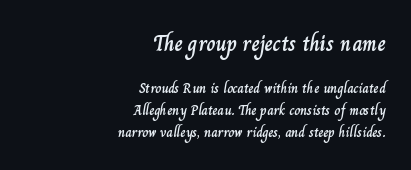
These lines stack with their right ends in a neat column. In this sample the first text group is rendered at the bigger scale. No extra tracking has been applied to these lines. Glance below the letters and you will spot only blank space. This sample keeps an unexceptional amount of space between lines.
